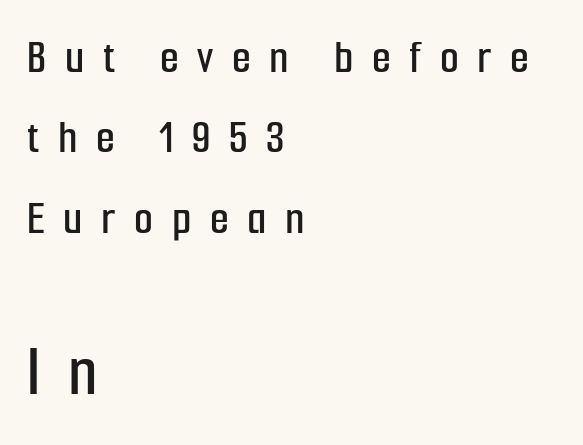
Q: Is the text italic (slanted)? A: No, it is upright.
Q: Is the typeface a serif or a sans-serif typeface? A: Sans-serif.
Q: Is the text underlined? A: No.
Q: How is the paragraph aligned? A: Left-aligned.
Q: Is the spacing between letters normal or unusually wide? A: Unusually wide.
Q: Is the spacing between lines tight, normal or loose? A: Normal.
Q: Which block of text is set in a larger size, the first (top) or the second (bottom)? A: The second (bottom) one.
Q: Width (condensed, normal, or wide)? A: Condensed.
Q: Stroke contrast? A: Low.
Q: x-height? A: Medium.
Q: Monospaced? A: No.
